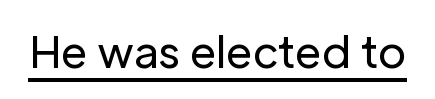
Q: Is the text bold? A: No.
Q: Is the text italic (slanted)? A: No, it is upright.
Q: Is the typeface a serif or a sans-serif typeface? A: Sans-serif.
Q: Is the text underlined? A: Yes.
Q: Is the spacing between letters normal or unusually wide? A: Normal.
Q: Width (condensed, normal, or wide)? A: Normal.
Q: Stroke contrast? A: Low.
Q: x-height? A: Medium.
Q: Monospaced? A: No.
